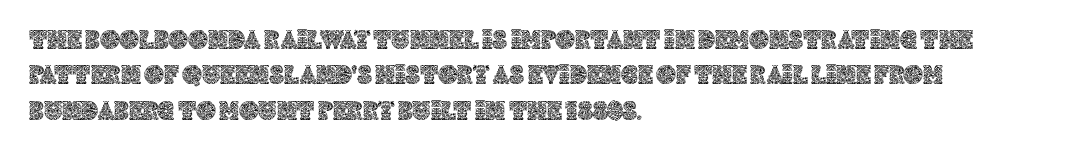
{"italic": "no", "underline": "no", "align": "left", "line_spacing": "normal", "line_spacing_ratio": 1.31, "letter_spacing": "normal", "letter_spacing_em": 0.0, "glyph_px": 27}
